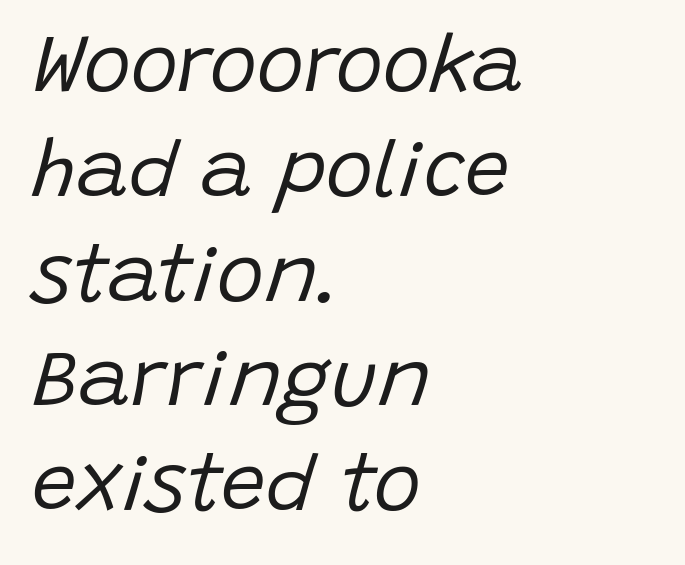
Bare-footed words on every line. Would a proofreader flag this as italicized? Yes. Proportional: the letters do not fall into vertical columns. The lines are quadded left. The rendering keeps characters at their native spacing.
